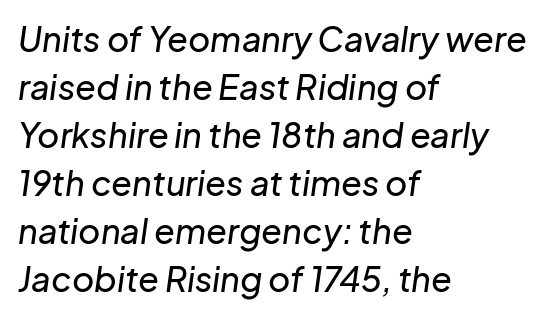
The image shows 34 px text type, italic (leaning right); set left-aligned, normal line spacing (1.41x), normal letter spacing, not underlined; low stroke contrast and a medium x-height.
